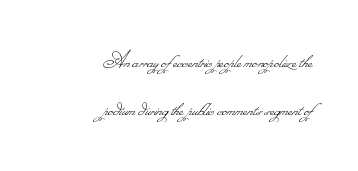
{"bold": "no", "underline": "no", "align": "right", "line_spacing": "loose", "line_spacing_ratio": 1.98, "letter_spacing": "normal", "letter_spacing_em": 0.0, "glyph_px": 24}
